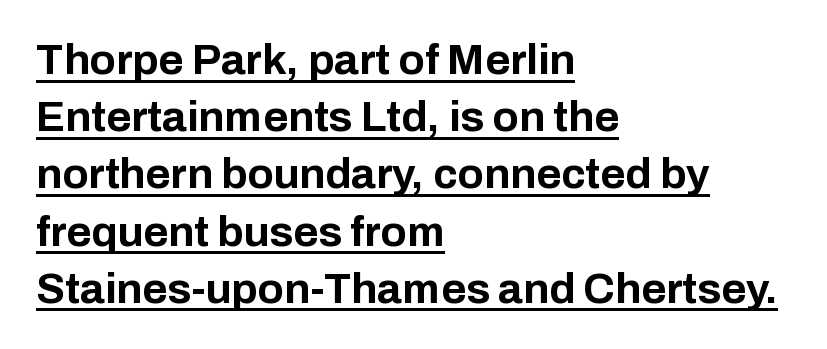
Q: Is the text bold? A: Yes.
Q: Is the text italic (slanted)? A: No, it is upright.
Q: Is the typeface a serif or a sans-serif typeface? A: Sans-serif.
Q: Is the text underlined? A: Yes.
Q: How is the paragraph aligned? A: Left-aligned.
Q: Is the spacing between letters normal or unusually wide? A: Normal.
Q: Is the spacing between lines tight, normal or loose? A: Normal.
Q: Width (condensed, normal, or wide)? A: Normal.
Q: Stroke contrast? A: Low.
Q: x-height? A: Medium.
Q: Monospaced? A: No.
